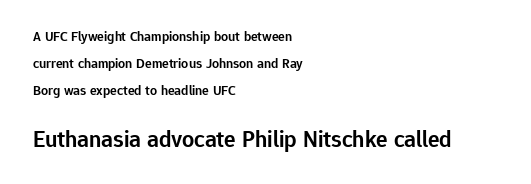
Each row of text sits above clean, open space. Students, note that the glyphs here touch the page at normal intervals. Size hierarchy here favors the trailing block over the leading one. Does the copy run flush right? No — it runs flush left.
